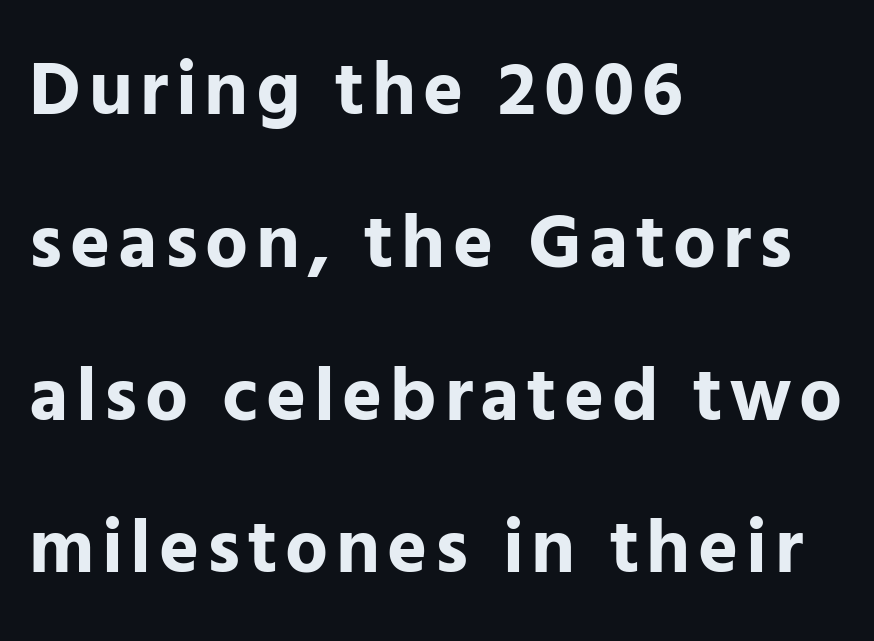
{"serif": "no", "italic": "no", "bold": "yes", "weight": "bold", "width": "normal", "stroke_contrast": "low", "x_height": "medium", "monospaced": "no", "underline": "no", "align": "left", "line_spacing": "loose", "line_spacing_ratio": 2.01, "glyph_px": 76}
